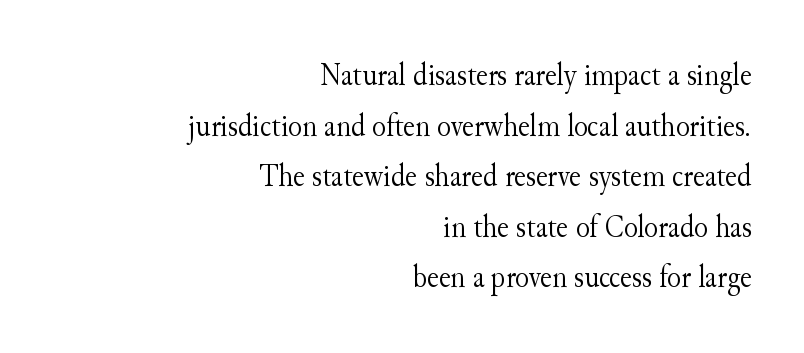
The font family rendered here belongs to the serif group. Is the block centered? No — it sits flush against the right margin. Nothing unusual about the tracking: characters are spaced as the font intends. A typesetter would call this leading conventional body-copy spacing. Type without underlining. When letters stand straight like this, we call the style roman or upright.
